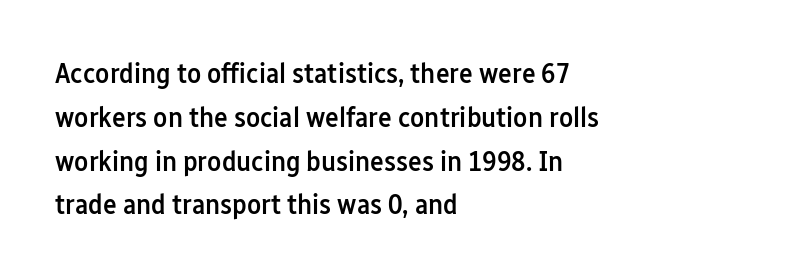
The image shows 29 px semibold, condensed sans-serif type, upright; set left-aligned, normal line spacing (1.51x), normal letter spacing, not underlined; low stroke contrast and a medium x-height.
